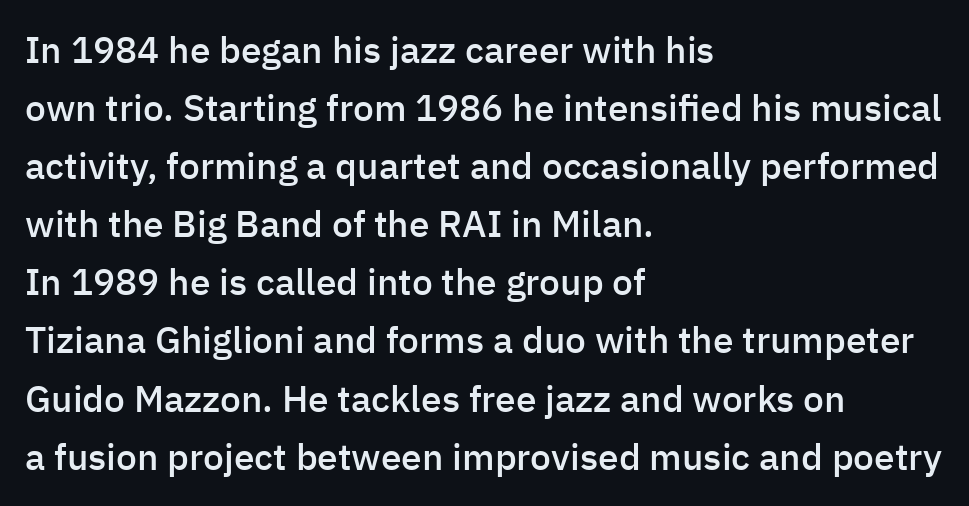
{"serif": "no", "italic": "no", "bold": "semi", "weight": "semibold", "width": "normal", "stroke_contrast": "low", "x_height": "medium", "monospaced": "no", "underline": "no", "align": "left", "line_spacing": "normal", "line_spacing_ratio": 1.57, "letter_spacing": "normal", "letter_spacing_em": 0.0, "glyph_px": 37}
